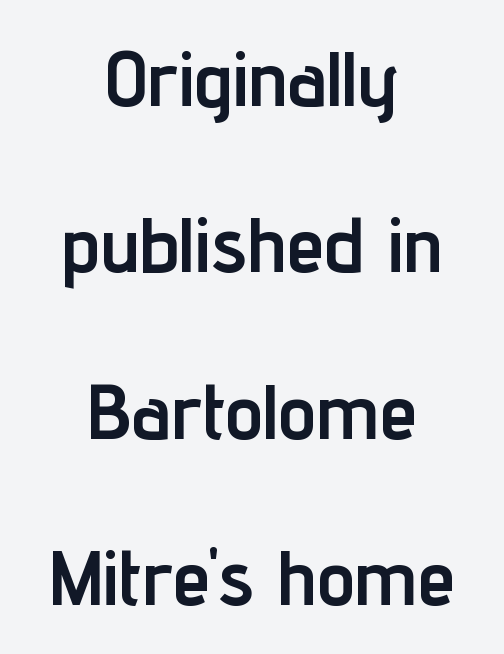
The image shows 77 px semibold, condensed sans-serif type, upright; set centered, loose line spacing (2.16x), normal letter spacing, not underlined; low stroke contrast and a medium x-height.
